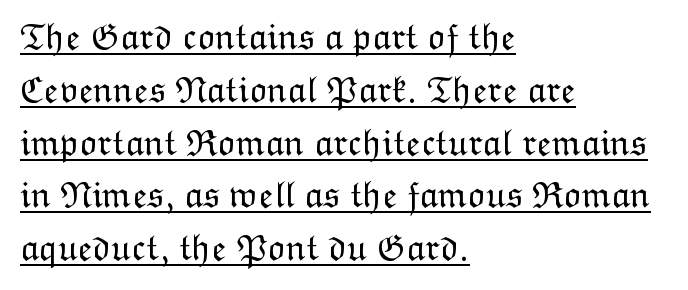
The image shows 38 px light type, upright; set left-aligned, normal line spacing (1.39x), normal letter spacing, underlined; low stroke contrast and a medium x-height.
